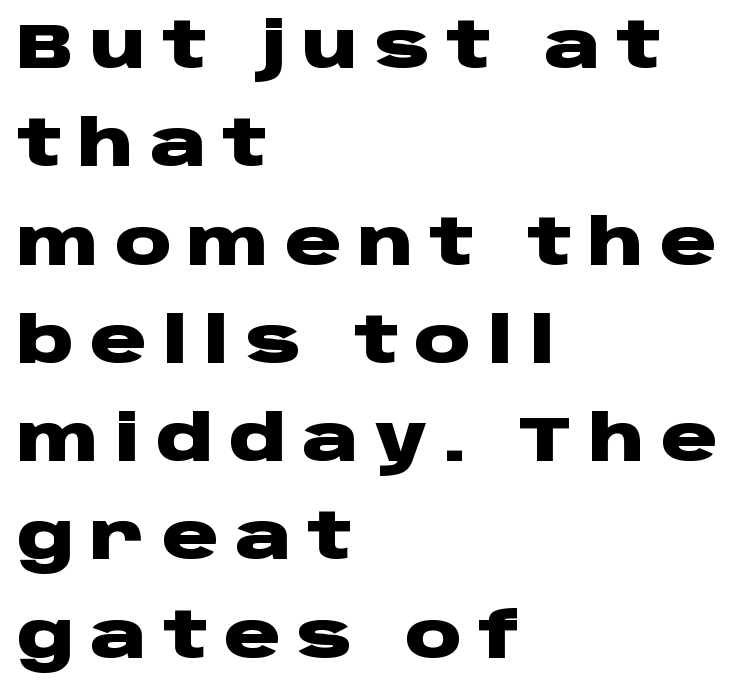
Notice how the stems are strictly vertical — no italics here. Between one letter and the next there's a generous, obvious gap. Baseline-to-baseline distance is the conventional proportion of letter height. A typesetter would call this proportional, since set widths differ per character.
